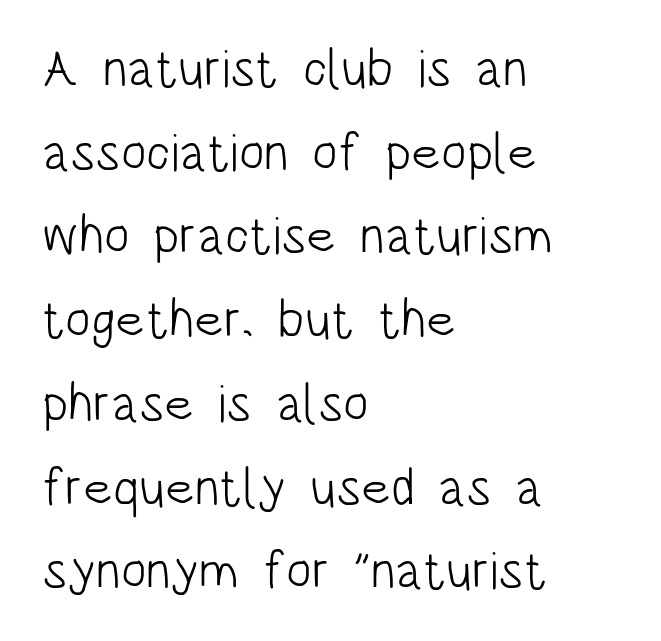
Q: Is the text bold? A: No.
Q: Is the text italic (slanted)? A: No, it is upright.
Q: Is the typeface a serif or a sans-serif typeface? A: Sans-serif.
Q: Is the text underlined? A: No.
Q: How is the paragraph aligned? A: Left-aligned.
Q: Is the spacing between letters normal or unusually wide? A: Normal.
Q: Is the spacing between lines tight, normal or loose? A: Normal.
Q: Width (condensed, normal, or wide)? A: Condensed.
Q: Stroke contrast? A: Low.
Q: x-height? A: Large.
Q: Monospaced? A: No.
